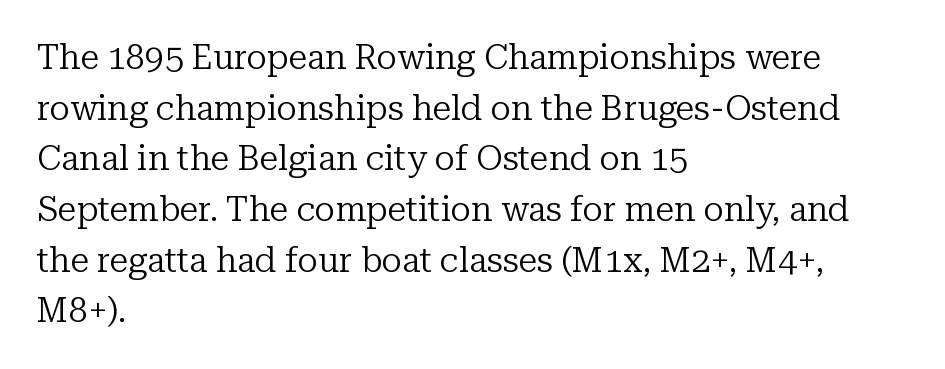
Q: Is the text bold? A: No.
Q: Is the text italic (slanted)? A: No, it is upright.
Q: Is the typeface a serif or a sans-serif typeface? A: Serif.
Q: Is the text underlined? A: No.
Q: How is the paragraph aligned? A: Left-aligned.
Q: Is the spacing between letters normal or unusually wide? A: Normal.
Q: Is the spacing between lines tight, normal or loose? A: Normal.
Q: Width (condensed, normal, or wide)? A: Normal.
Q: Stroke contrast? A: Low.
Q: x-height? A: Medium.
Q: Monospaced? A: No.
